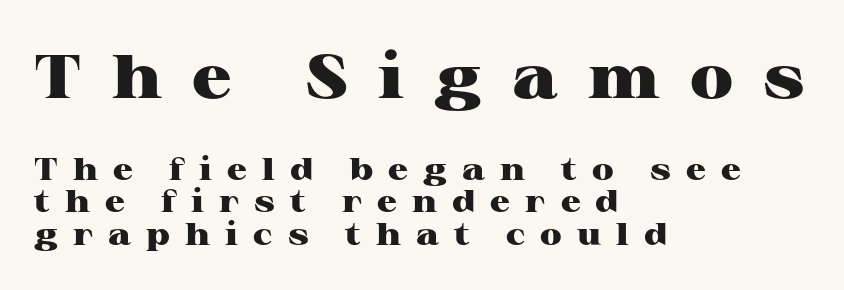
Q: Is the text bold? A: Yes.
Q: Is the text italic (slanted)? A: No, it is upright.
Q: Is the typeface a serif or a sans-serif typeface? A: Serif.
Q: Is the text underlined? A: No.
Q: How is the paragraph aligned? A: Left-aligned.
Q: Is the spacing between letters normal or unusually wide? A: Unusually wide.
Q: Is the spacing between lines tight, normal or loose? A: Tight.
Q: Which block of text is set in a larger size, the first (top) or the second (bottom)? A: The first (top) one.
Q: Width (condensed, normal, or wide)? A: Wide.
Q: Stroke contrast? A: High.
Q: x-height? A: Medium.
Q: Monospaced? A: No.
